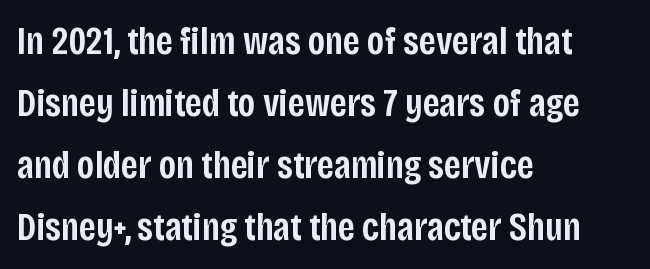
Q: Is the text bold? A: Semi-bold.
Q: Is the text italic (slanted)? A: No, it is upright.
Q: Is the typeface a serif or a sans-serif typeface? A: Sans-serif.
Q: Is the text underlined? A: No.
Q: How is the paragraph aligned? A: Left-aligned.
Q: Is the spacing between letters normal or unusually wide? A: Normal.
Q: Is the spacing between lines tight, normal or loose? A: Normal.
Q: Width (condensed, normal, or wide)? A: Condensed.
Q: Stroke contrast? A: Low.
Q: x-height? A: Large.
Q: Monospaced? A: No.
